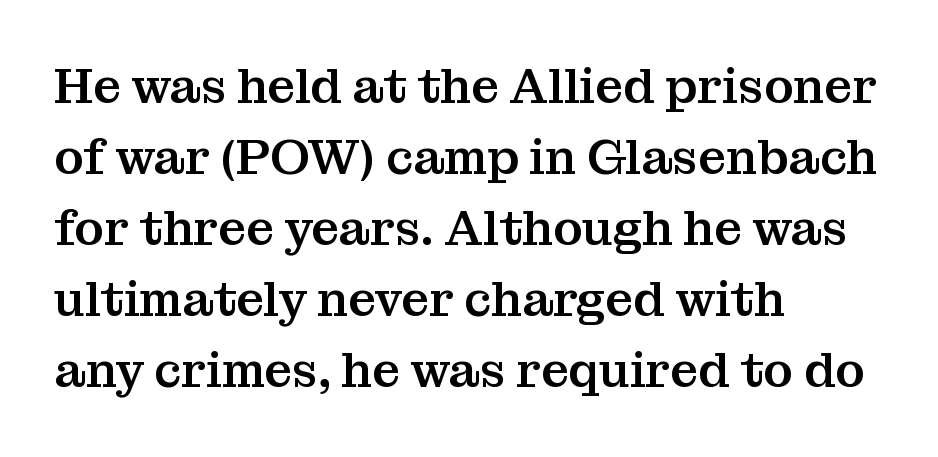
In terms of posture, this sample is upright. The leading is moderate, giving the passage an even texture. Honestly, there is no underline to notice here at all. Type style note: has serifs. This sample has the flowing, uneven cadence of proportional lettering.
